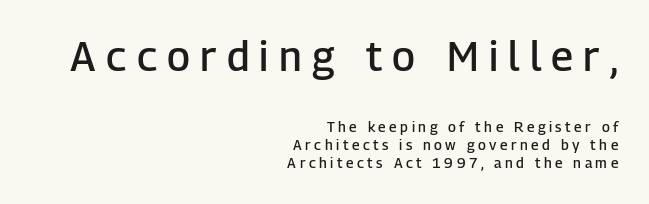
Characters follow at a spacing far wider than the type designer built in. Stems and bowls a touch heavier than normal — semibold. Posture: straight, roman, zero tilt. Regarding serifs, this sample does without them.
